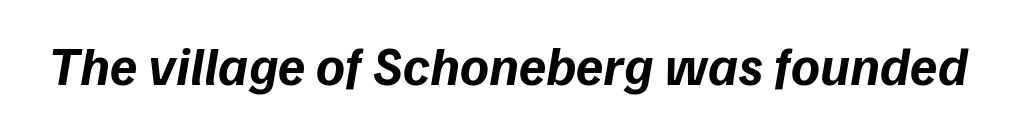
Q: Is the text bold? A: Yes.
Q: Is the text italic (slanted)? A: Yes, it leans right by about 9 degrees.
Q: Is the text underlined? A: No.
Q: Is the spacing between letters normal or unusually wide? A: Normal.
Q: Width (condensed, normal, or wide)? A: Normal.
Q: Stroke contrast? A: Low.
Q: x-height? A: Medium.
Q: Monospaced? A: No.
